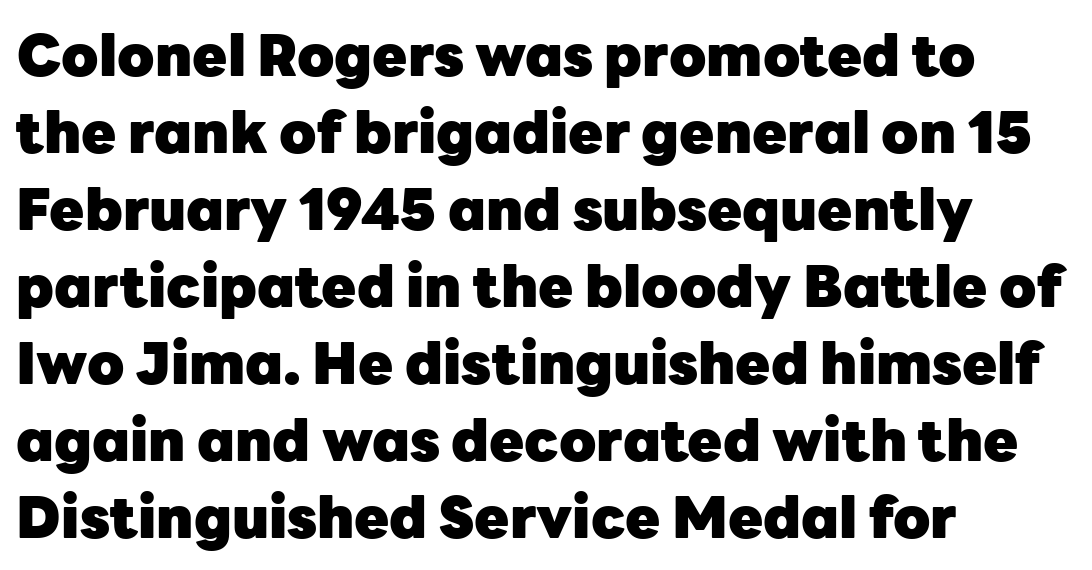
{"serif": "no", "italic": "no", "bold": "yes", "weight": "heavy", "width": "normal", "stroke_contrast": "low", "x_height": "medium", "monospaced": "no", "underline": "no", "align": "left", "line_spacing": "normal", "line_spacing_ratio": 1.35, "letter_spacing": "normal", "letter_spacing_em": 0.0, "glyph_px": 57}
